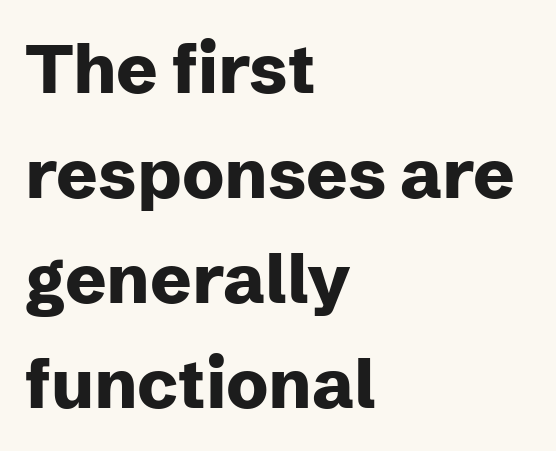
Type without underlining. Look at the tracking — it's just the regular setting, nothing added. Looks like regular typesetting: each glyph gets only the width it needs. Quick note: interline space is typical. The lines in this sample share a left origin and differ only in where they stop. In terms of posture, this sample is upright.
